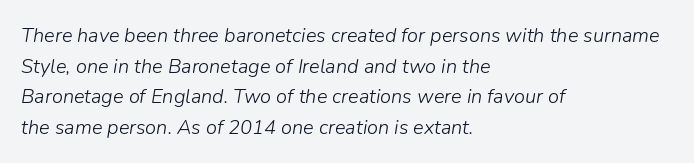
The letterforms sit shoulder to shoulder at normal distance. This reads as an unemphasized weight, regular at the heaviest. Has an underline been added? It has not. A student would call this left alignment; a typographer would say flush left, rag right. Would a proofreader flag this as italicized? Yes. Regarding leading, the lines here are spaced in the standard way.
